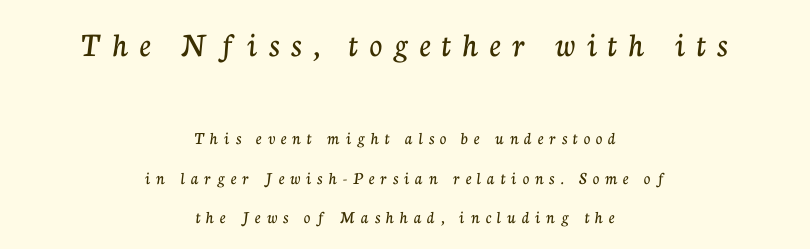
The image shows 35 px serif type; set centered, loose line spacing (2.2x), unusually wide letter spacing (+0.33 em), not underlined; the first (top) block is 1.94x larger; low stroke contrast and a medium x-height.
